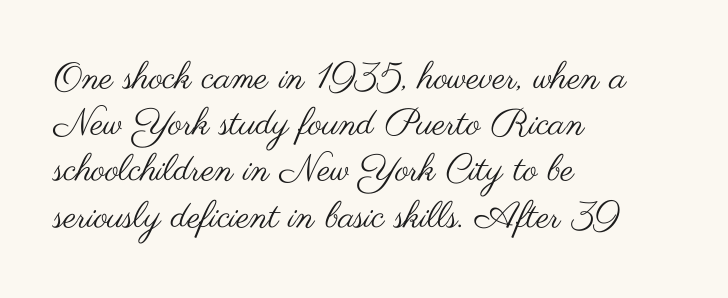
No extra tracking has been applied to these lines. The letters advance in unequal steps, a hallmark of proportional type. Each stroke keeps to a modest, everyday thickness or less. Descenders are the only things crossing below the line. Each line starts at the same left margin while the right side varies. In terms of leading, this rendering sits right in the middle.
